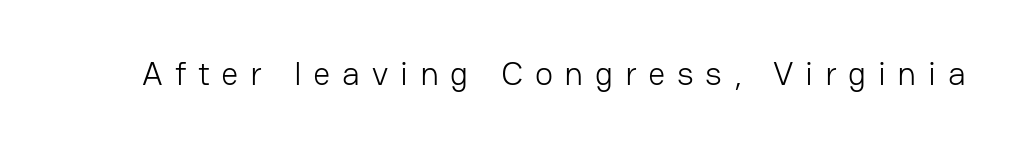
The image shows 34 px light sans-serif type, upright; set unusually wide letter spacing (+0.34 em), not underlined; low stroke contrast and a medium x-height.
